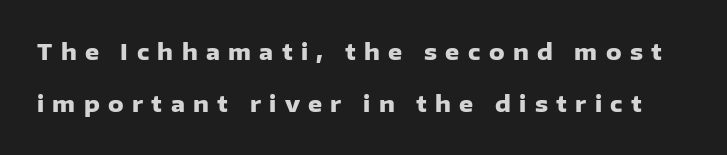
Q: Is the text bold? A: Yes.
Q: Is the text italic (slanted)? A: No, it is upright.
Q: Is the text underlined? A: No.
Q: Is the spacing between letters normal or unusually wide? A: Unusually wide.
Q: Is the spacing between lines tight, normal or loose? A: Loose.
